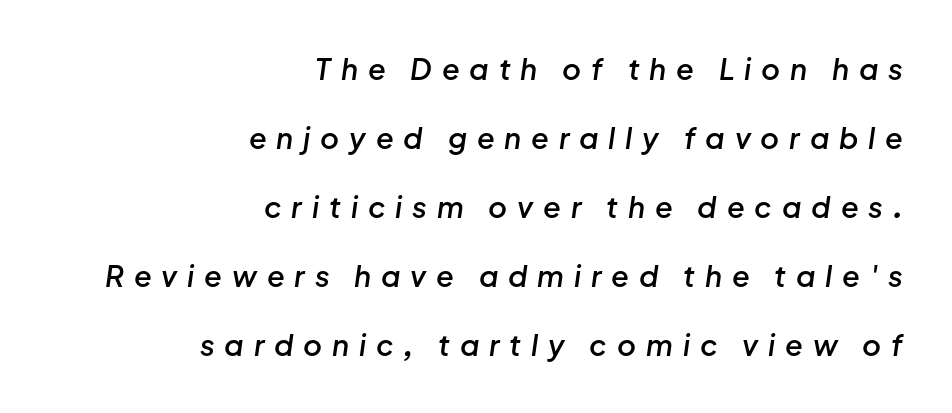
Q: Is the text bold? A: Semi-bold.
Q: Is the text italic (slanted)? A: Yes, it leans right by about 8 degrees.
Q: Is the text underlined? A: No.
Q: How is the paragraph aligned? A: Right-aligned.
Q: Is the spacing between letters normal or unusually wide? A: Unusually wide.
Q: Is the spacing between lines tight, normal or loose? A: Loose.
Q: Width (condensed, normal, or wide)? A: Normal.
Q: Stroke contrast? A: Low.
Q: x-height? A: Medium.
Q: Monospaced? A: No.
